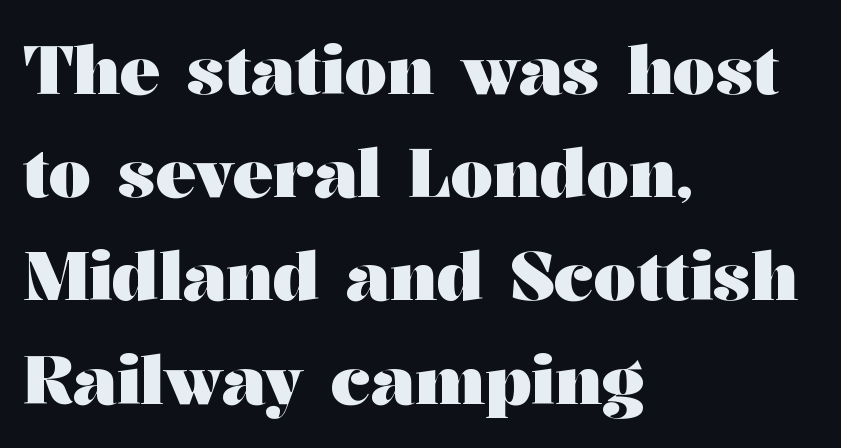
Q: Is the text bold? A: Yes.
Q: Is the text italic (slanted)? A: No, it is upright.
Q: Is the typeface a serif or a sans-serif typeface? A: Serif.
Q: Is the text underlined? A: No.
Q: How is the paragraph aligned? A: Left-aligned.
Q: Is the spacing between letters normal or unusually wide? A: Normal.
Q: Is the spacing between lines tight, normal or loose? A: Normal.
Q: Width (condensed, normal, or wide)? A: Wide.
Q: Stroke contrast? A: Medium.
Q: x-height? A: Medium.
Q: Monospaced? A: No.
